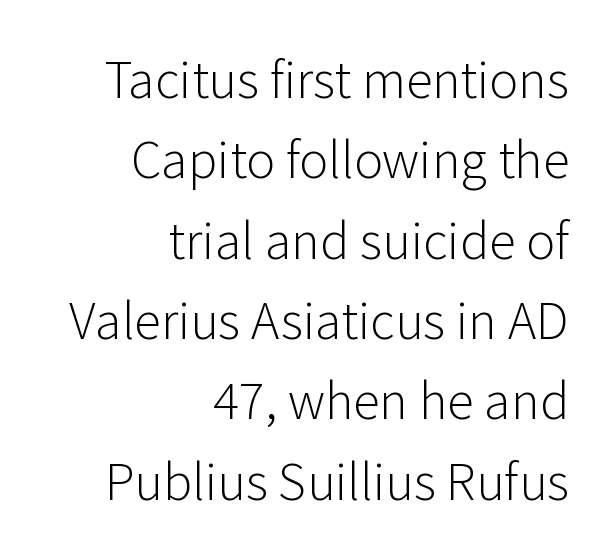
{"serif": "no", "italic": "no", "bold": "no", "weight": "light", "width": "normal", "stroke_contrast": "low", "x_height": "medium", "monospaced": "no", "underline": "no", "align": "right", "line_spacing": "normal", "line_spacing_ratio": 1.64, "letter_spacing": "normal", "letter_spacing_em": 0.0, "glyph_px": 49}
